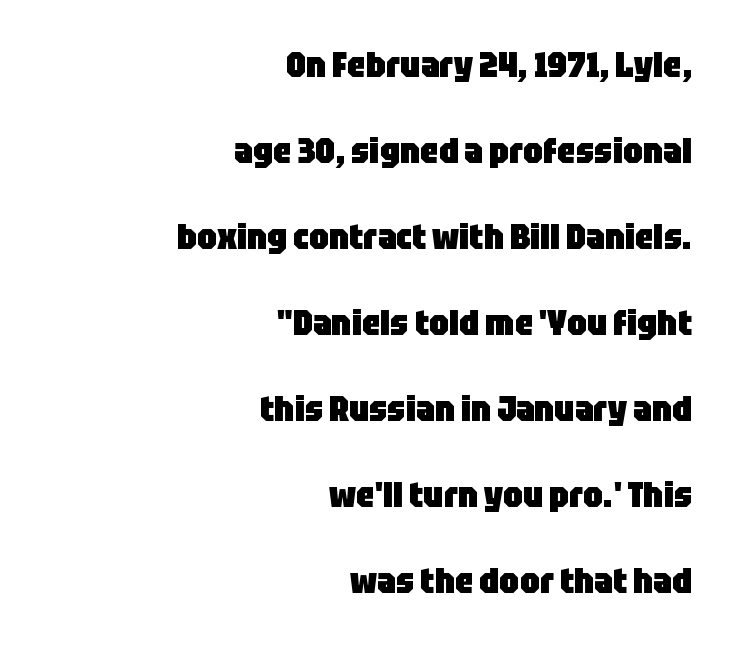
In terms of weight, the rendering is a true, heavy bold. Each row of text sits above clean, open space. A typesetter would mark this as roman, not italic. Tracking here is standard; glyphs follow each other at the usual distance.
